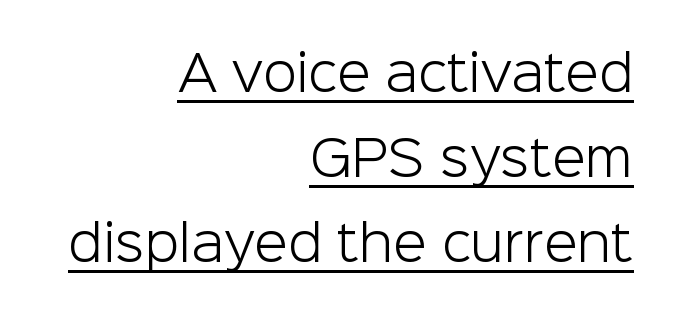
The image shows 49 px light sans-serif type, upright; set right-aligned, line spacing 1.73x, normal letter spacing, underlined; low stroke contrast and a medium x-height.
